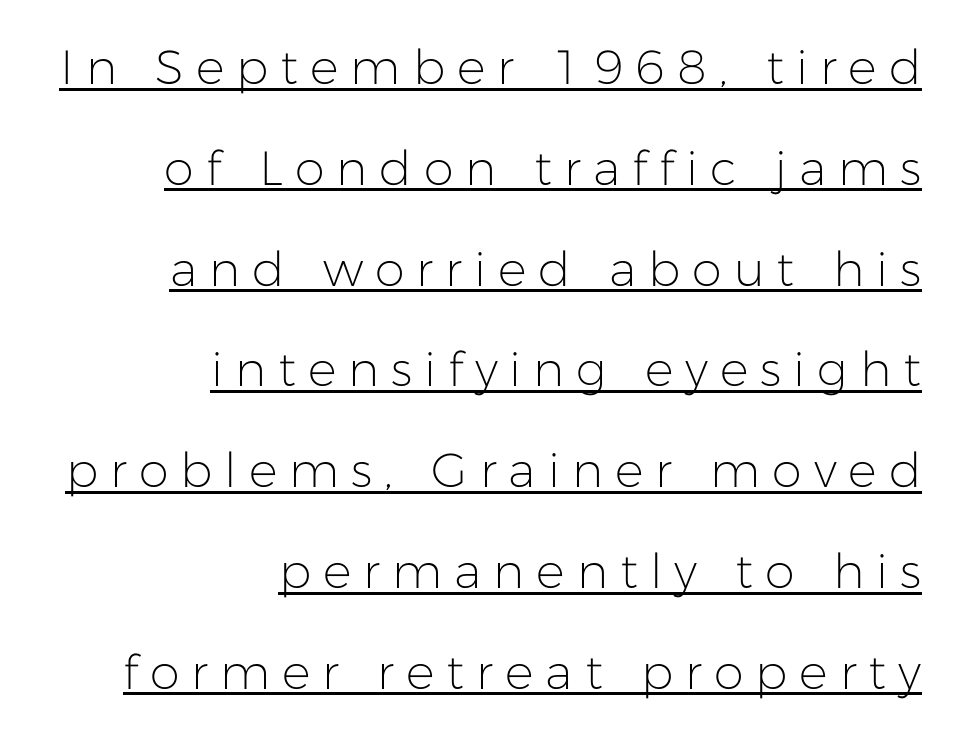
The image shows 48 px light sans-serif type, upright; set right-aligned, loose line spacing (2.1x), unusually wide letter spacing (+0.25 em), underlined; low stroke contrast and a medium x-height.
